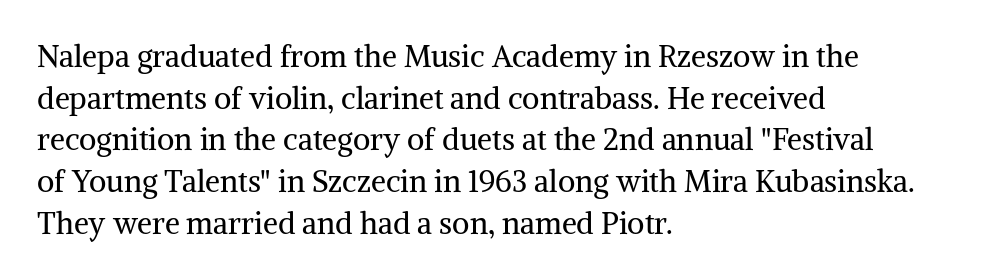
The image shows 30 px regular-weight serif type, upright; set left-aligned, normal line spacing (1.39x), normal letter spacing, not underlined; medium stroke contrast and a medium x-height.
